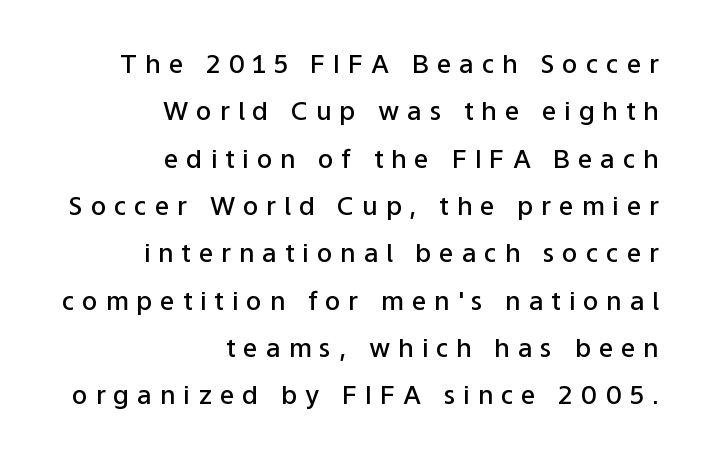
Does the lettering tilt? It doesn't — this is upright. Typeset ragged left — the right edge is the straight one. In terms of weight, the rendering is demibold, just under bold. Descender tails drop into unmarked territory. The rendering inserts visible extra space after every character.
